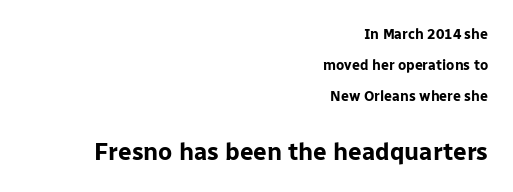
{"italic": "no", "bold": "yes", "underline": "no", "align": "right", "line_spacing": "loose", "line_spacing_ratio": 2.2, "letter_spacing": "normal", "letter_spacing_em": 0.0, "larger_block": "second", "size_ratio": 1.71, "glyph_px": 24}
